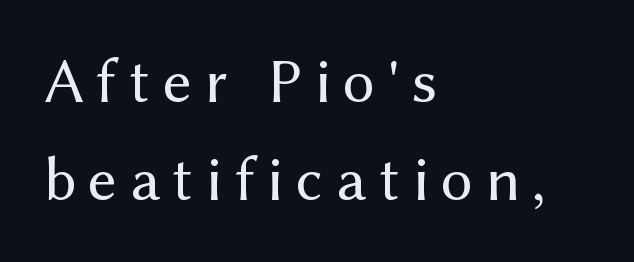
Only glyphs here, with clear space below each row. No letter is thick-stroked: the sample isn't bold. Nope, not italic — everything's standing straight. These lines are set flush left with a ragged right edge.
